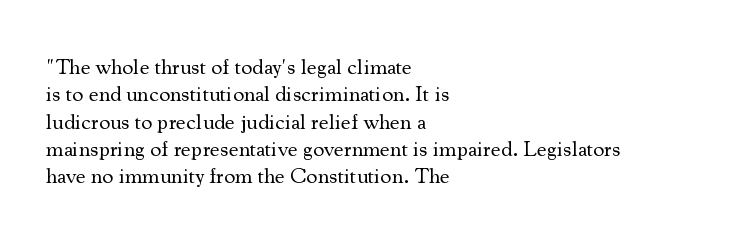
{"italic": "no", "bold": "no", "underline": "no", "align": "left", "line_spacing_ratio": 1.24, "letter_spacing": "normal", "letter_spacing_em": 0.0, "glyph_px": 22}
